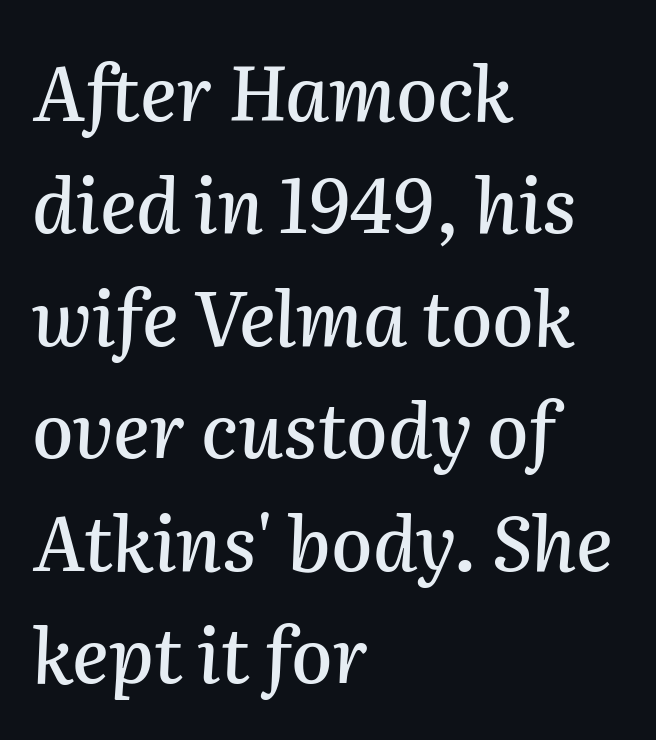
{"italic": "yes", "lean": "right", "slant_degrees": 2, "width": "normal", "stroke_contrast": "medium", "x_height": "medium", "monospaced": "no", "underline": "no", "align": "left", "line_spacing": "normal", "line_spacing_ratio": 1.5, "letter_spacing": "normal", "letter_spacing_em": 0.0, "glyph_px": 75}
